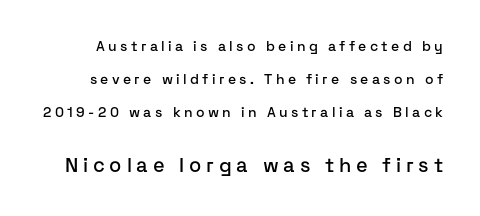
These lines were composed using upright roman letters. The more generous point size was reserved for the lower chunk. Horizontal bands of white between lines are thick stripes. Students, note that the glyphs here are deliberately spaced far apart. Decoration check: the copy has no underline.
